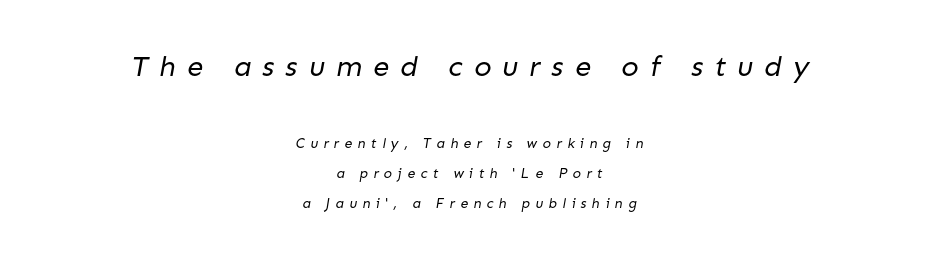
The image shows 29 px regular-weight sans-serif type; set centered, loose line spacing (2.15x), unusually wide letter spacing (+0.38 em), not underlined; the first (top) block is 2.07x larger; low stroke contrast and a medium x-height.
